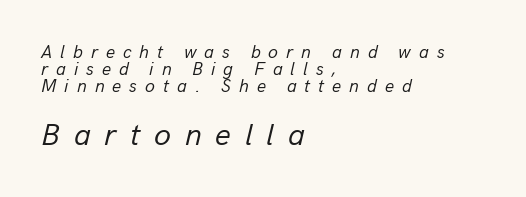
The image shows 31 px regular-weight type, italic (leaning right); set left-aligned, tight line spacing (0.95x), unusually wide letter spacing (+0.44 em), not underlined; the second (bottom) block is 1.72x larger; low stroke contrast and a medium x-height.
